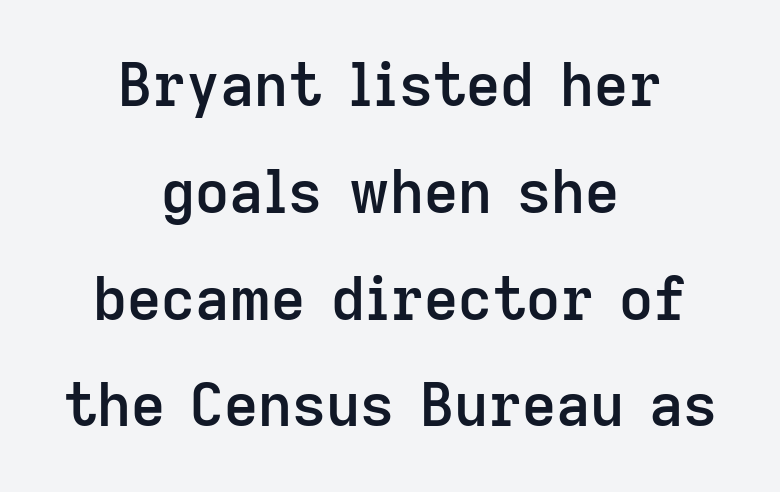
Q: Is the text bold? A: Semi-bold.
Q: Is the text italic (slanted)? A: No, it is upright.
Q: Is the typeface a serif or a sans-serif typeface? A: Sans-serif.
Q: Is the text underlined? A: No.
Q: How is the paragraph aligned? A: Centered.
Q: Is the spacing between letters normal or unusually wide? A: Normal.
Q: Width (condensed, normal, or wide)? A: Normal.
Q: Stroke contrast? A: Low.
Q: x-height? A: Medium.
Q: Monospaced? A: No.
